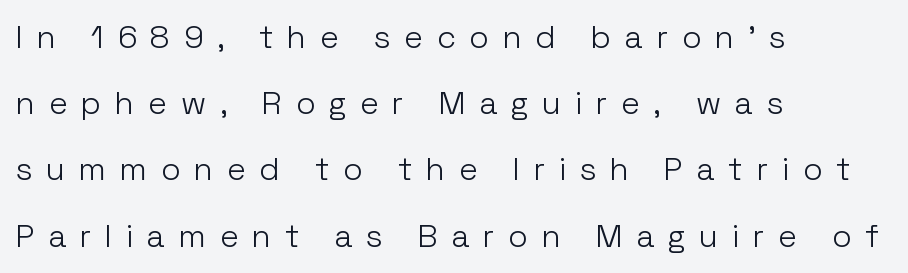
{"serif": "no", "italic": "no", "bold": "no", "weight": "light", "width": "normal", "stroke_contrast": "low", "x_height": "medium", "monospaced": "no", "underline": "no", "align": "left", "line_spacing": "loose", "line_spacing_ratio": 2.07, "letter_spacing": "wide", "letter_spacing_em": 0.44, "glyph_px": 32}
